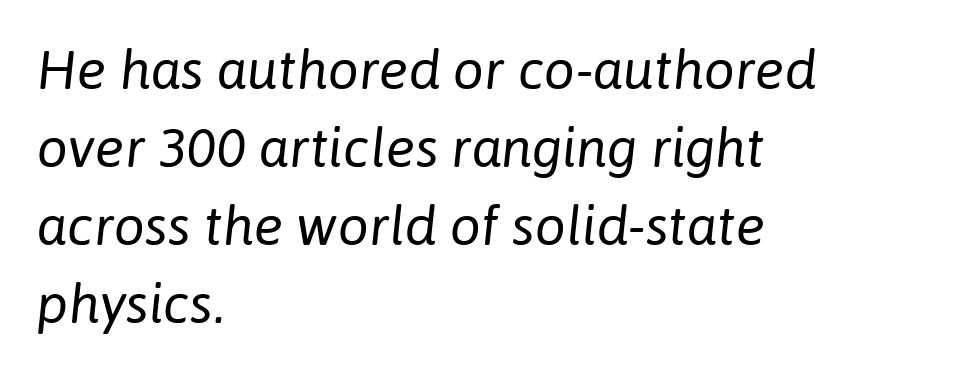
{"italic": "yes", "lean": "right", "slant_degrees": 6, "bold": "no", "weight": "regular", "width": "normal", "stroke_contrast": "low", "x_height": "medium", "monospaced": "no", "underline": "no", "align": "left", "line_spacing": "normal", "line_spacing_ratio": 1.42, "letter_spacing": "normal", "letter_spacing_em": 0.0, "glyph_px": 55}
